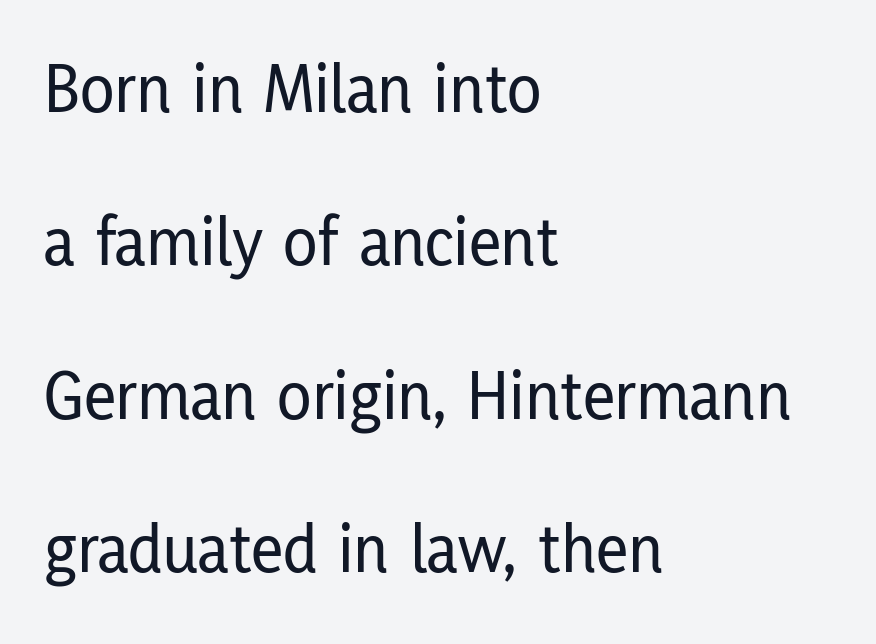
The image shows 71 px condensed sans-serif type, upright; set left-aligned, loose line spacing (2.16x), normal letter spacing, not underlined; low stroke contrast and a medium x-height.
